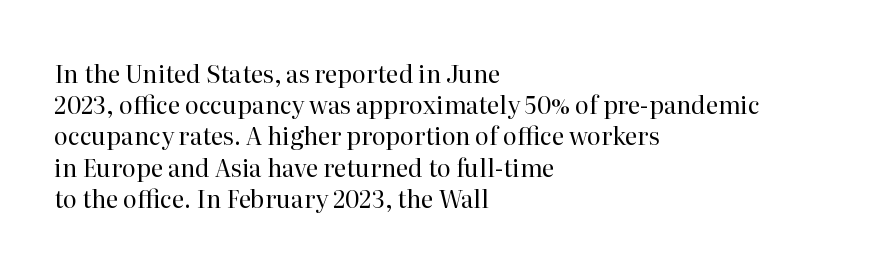
The ragged edge is on the right, which tells us the setting is flush left. The passage shown is not underscored anywhere. These lines were composed using upright roman letters. This sample uses plain, unmodified letter spacing. Reading down the column, the eye jumps a familiar distance to each next line.
